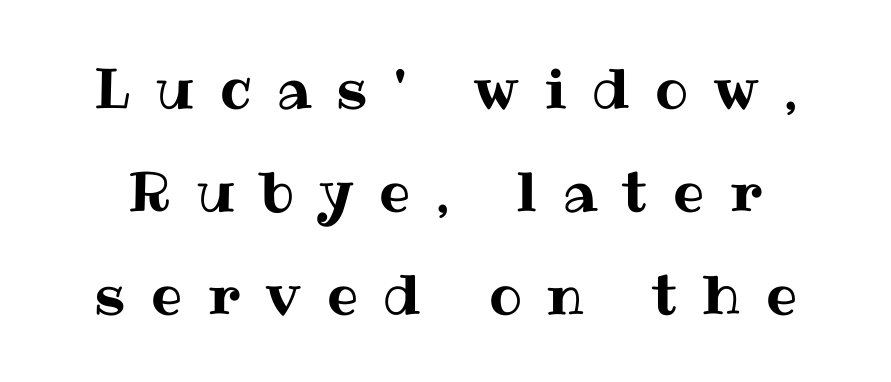
Q: Is the text italic (slanted)? A: No, it is upright.
Q: Is the text underlined? A: No.
Q: Is the spacing between letters normal or unusually wide? A: Unusually wide.
Q: Width (condensed, normal, or wide)? A: Normal.
Q: Stroke contrast? A: Medium.
Q: x-height? A: Medium.
Q: Monospaced? A: No.
